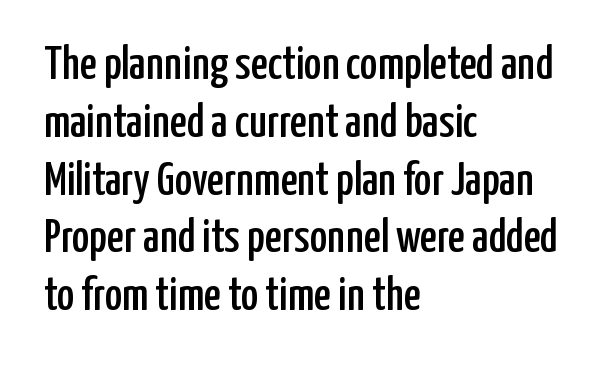
Q: Is the text italic (slanted)? A: No, it is upright.
Q: Is the typeface a serif or a sans-serif typeface? A: Sans-serif.
Q: Is the text underlined? A: No.
Q: How is the paragraph aligned? A: Left-aligned.
Q: Is the spacing between letters normal or unusually wide? A: Normal.
Q: Width (condensed, normal, or wide)? A: Condensed.
Q: Stroke contrast? A: Low.
Q: x-height? A: Medium.
Q: Monospaced? A: No.
